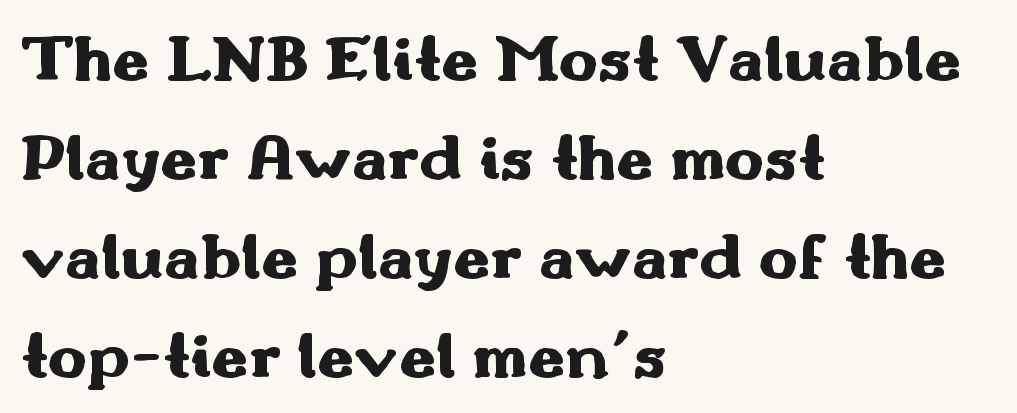
{"serif": "no", "italic": "no", "bold": "yes", "weight": "heavy", "width": "wide", "stroke_contrast": "medium", "x_height": "small", "monospaced": "no", "underline": "no", "align": "left", "line_spacing": "normal", "line_spacing_ratio": 1.5, "letter_spacing": "normal", "letter_spacing_em": 0.0, "glyph_px": 66}
